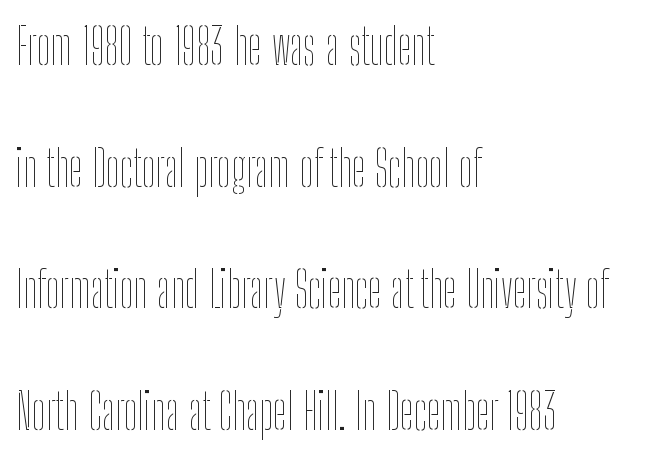
Regarding leading, the lines here are spaced well apart. Compared with a centered layout, this one pins lines to the left instead. This sample has the flowing, uneven cadence of proportional lettering. Caption: face not bold, strokes unweighted. Plain, unruled lines of type.
